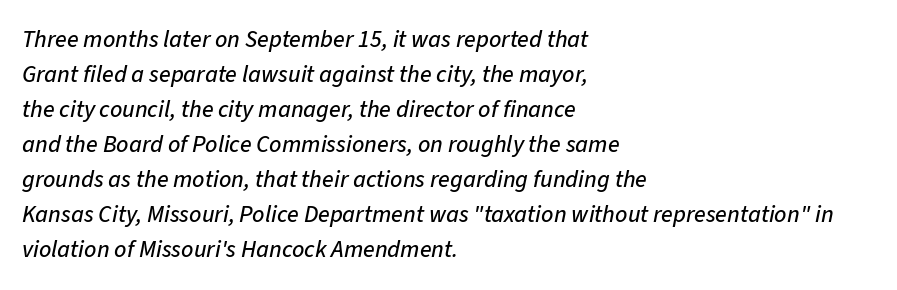
Q: Is the text italic (slanted)? A: Yes, it leans right by about 11 degrees.
Q: Is the text underlined? A: No.
Q: How is the paragraph aligned? A: Left-aligned.
Q: Is the spacing between letters normal or unusually wide? A: Normal.
Q: Is the spacing between lines tight, normal or loose? A: Normal.
